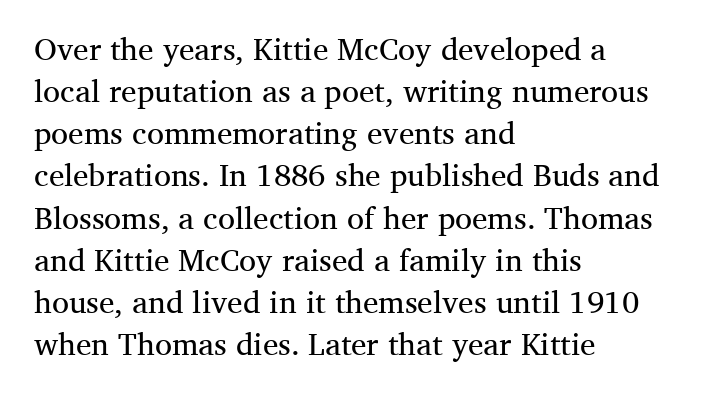
{"serif": "yes", "italic": "no", "bold": "no", "weight": "regular", "width": "normal", "stroke_contrast": "medium", "x_height": "medium", "monospaced": "no", "underline": "no", "align": "left", "line_spacing": "normal", "line_spacing_ratio": 1.36, "letter_spacing": "normal", "letter_spacing_em": 0.0, "glyph_px": 31}
